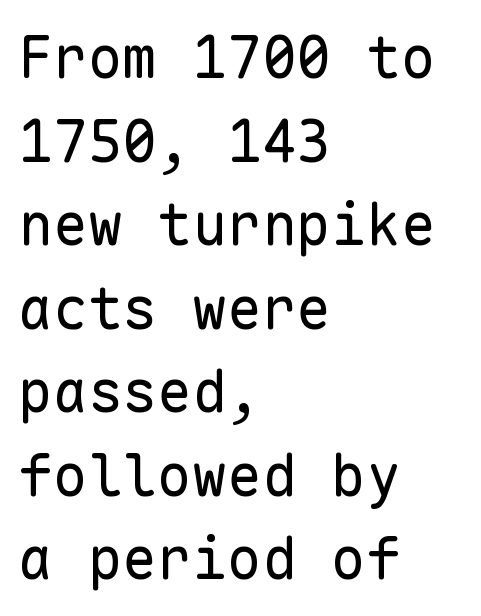
The image shows 58 px regular-weight sans-serif type, upright, monospaced; set left-aligned, normal line spacing (1.44x), normal letter spacing, not underlined; low stroke contrast and a medium x-height.
